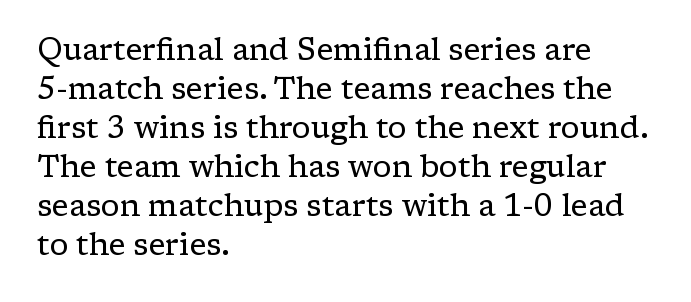
Q: Is the text bold? A: No.
Q: Is the text italic (slanted)? A: No, it is upright.
Q: Is the typeface a serif or a sans-serif typeface? A: Serif.
Q: Is the text underlined? A: No.
Q: How is the paragraph aligned? A: Left-aligned.
Q: Is the spacing between letters normal or unusually wide? A: Normal.
Q: Is the spacing between lines tight, normal or loose? A: Normal.
Q: Width (condensed, normal, or wide)? A: Normal.
Q: Stroke contrast? A: Low.
Q: x-height? A: Medium.
Q: Monospaced? A: No.
